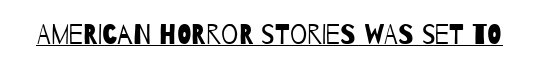
Is the letter spacing exaggerated? No — it looks like the ordinary default. Stem width sits at or under what a default text font uses. Underline: present.
